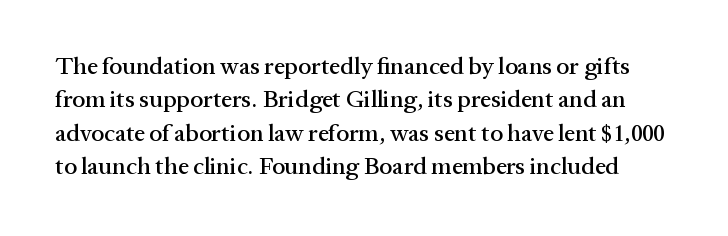
The image shows 24 px text type, upright; set normal line spacing (1.39x), normal letter spacing, not underlined.
